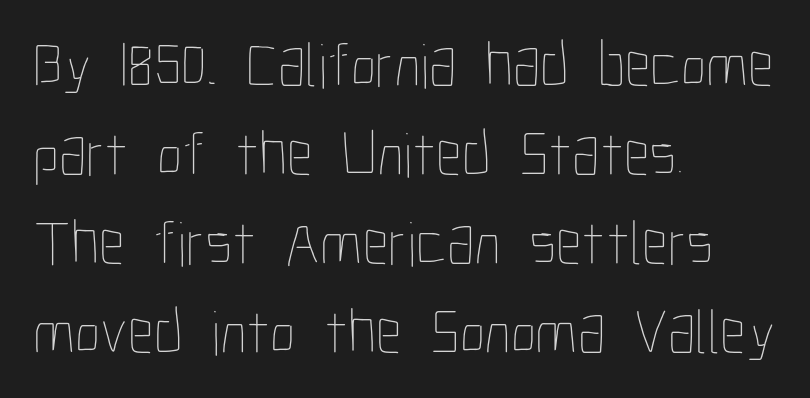
The image shows 64 px thin, condensed type, upright; set left-aligned, normal line spacing (1.39x), normal letter spacing, not underlined; low stroke contrast and a medium x-height.
